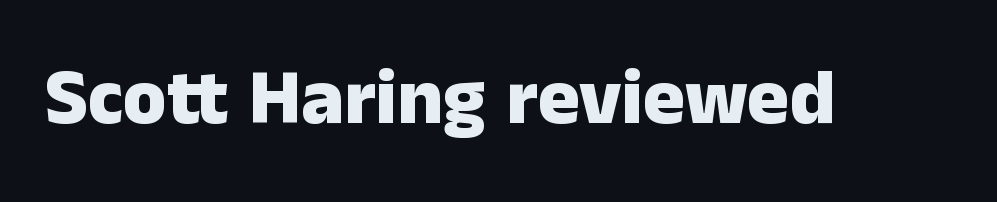
The image shows 79 px heavy sans-serif type, upright; set normal letter spacing, not underlined; low stroke contrast and a medium x-height.
